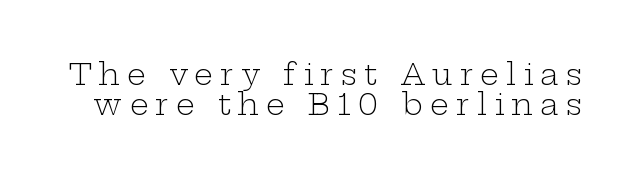
Heft: none added — not bold. These lines were composed using upright roman letters. Substantial extra tracking has been applied to these lines. This sample has the flowing, uneven cadence of proportional lettering. The passage shown is not underscored anywhere. The designer dialed line spacing down below the default.
